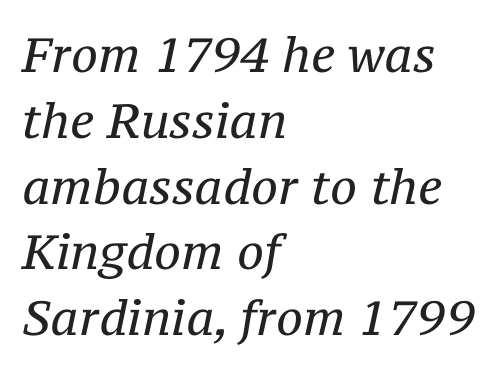
Q: Is the text bold? A: No.
Q: Is the text italic (slanted)? A: Yes, it leans right by about 12 degrees.
Q: Is the typeface a serif or a sans-serif typeface? A: Serif.
Q: Is the text underlined? A: No.
Q: How is the paragraph aligned? A: Left-aligned.
Q: Is the spacing between letters normal or unusually wide? A: Normal.
Q: Is the spacing between lines tight, normal or loose? A: Normal.
Q: Width (condensed, normal, or wide)? A: Normal.
Q: Stroke contrast? A: Medium.
Q: x-height? A: Medium.
Q: Monospaced? A: No.
